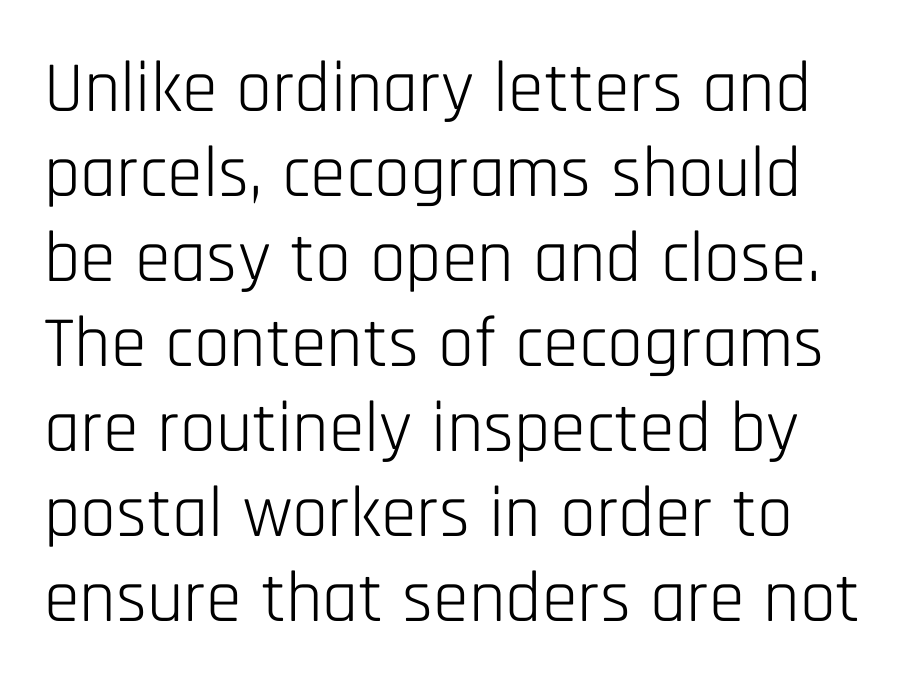
This sample uses a sans-serif face. The passage shown is typed in a proportional face where columns would drift. This is not heavy type; no bold has been used. Is the letter spacing exaggerated? No — it looks like the ordinary default. Tall strokes in this sample are plumb rather than angled. Descenders are the only things crossing below the line.
